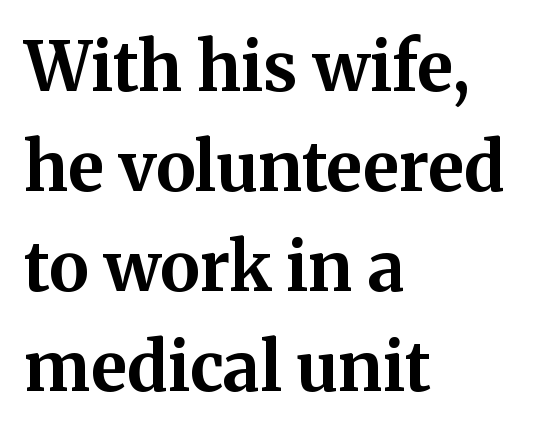
The letters sit at their default tracking, neither squeezed nor spread. The rendering uses a moderate line-height, typical for paragraphs. You could not count columns in this text — the font is proportionally spaced. Italic? Not at all — the glyphs are vertical.
